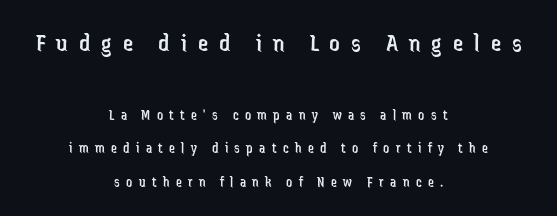
The image shows 26 px text type, upright; set centered, loose line spacing (2.26x), unusually wide letter spacing (+0.42 em), not underlined; the first (top) block is 1.73x larger.
